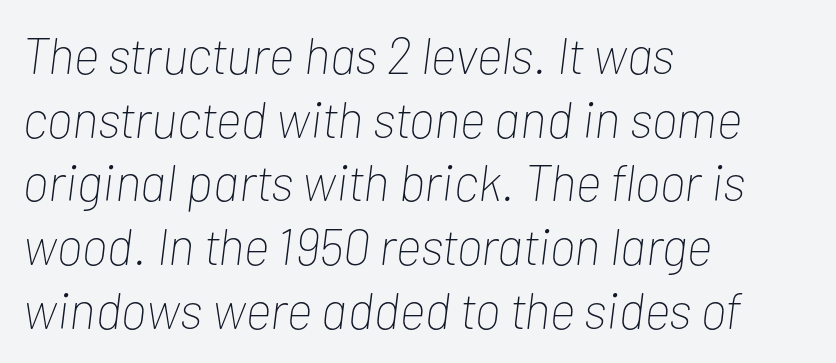
Q: Is the text bold? A: No.
Q: Is the text italic (slanted)? A: Yes, it leans right by about 7 degrees.
Q: Is the text underlined? A: No.
Q: How is the paragraph aligned? A: Left-aligned.
Q: Is the spacing between letters normal or unusually wide? A: Normal.
Q: Is the spacing between lines tight, normal or loose? A: Normal.
Q: Width (condensed, normal, or wide)? A: Condensed.
Q: Stroke contrast? A: Low.
Q: x-height? A: Medium.
Q: Monospaced? A: No.
